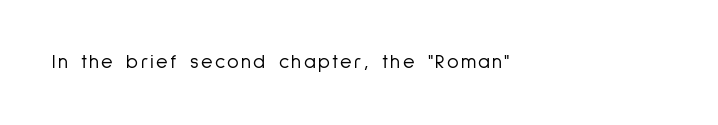
Q: Is the text bold? A: No.
Q: Is the text italic (slanted)? A: No, it is upright.
Q: Is the text underlined? A: No.
Q: How is the paragraph aligned? A: Left-aligned.
